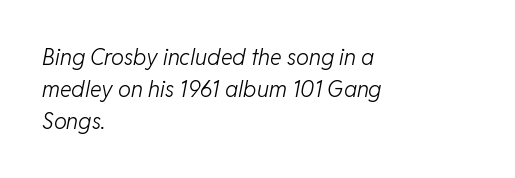
The image shows 22 px text type, italic (leaning right); set left-aligned, normal line spacing (1.45x), normal letter spacing, not underlined.
